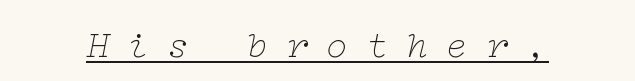
The image shows 37 px thin, wide serif type, italic (leaning right); set unusually wide letter spacing (+0.48 em), underlined; low stroke contrast and a medium x-height.
